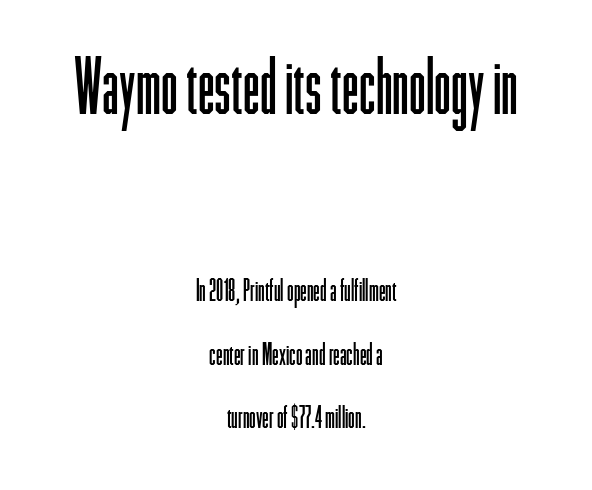
A typesetter would call this zero additional tracking. The letters in the upper block stand taller than those in the block below. Every character sits straight up, as roman type does. Each letter's strokes conclude bluntly, with no projecting serifs.
